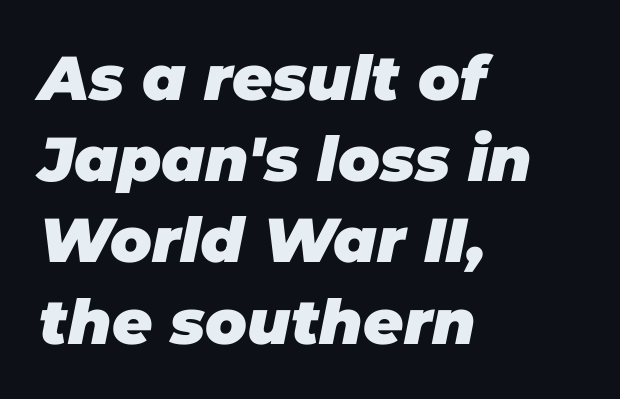
The image shows 62 px heavy type, italic (leaning right); set left-aligned, normal line spacing (1.31x), normal letter spacing, not underlined; low stroke contrast and a large x-height.
